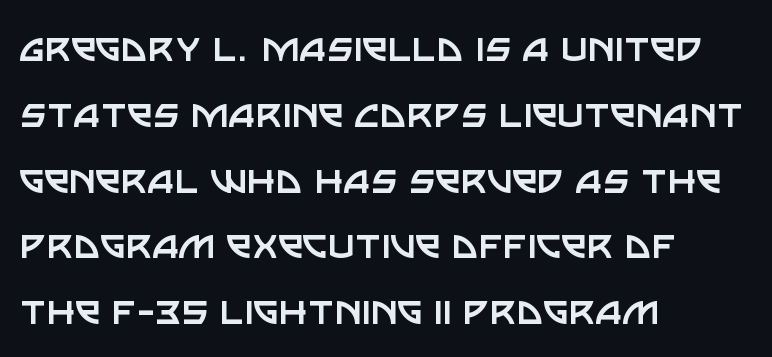
Q: Is the text bold? A: No.
Q: Is the text italic (slanted)? A: No, it is upright.
Q: Is the typeface a serif or a sans-serif typeface? A: Sans-serif.
Q: Is the text underlined? A: No.
Q: How is the paragraph aligned? A: Left-aligned.
Q: Is the spacing between letters normal or unusually wide? A: Normal.
Q: Is the spacing between lines tight, normal or loose? A: Normal.
Q: Width (condensed, normal, or wide)? A: Normal.
Q: Stroke contrast? A: Low.
Q: x-height? A: Large.
Q: Monospaced? A: No.
